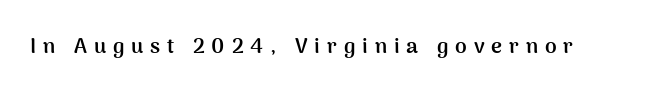
Tracking here is generous; glyphs stand well apart from one another. The axis of the letterforms is exactly vertical. Descenders are the only things crossing below the line. Notice how thick the strokes are: this is what a full bold looks like.
